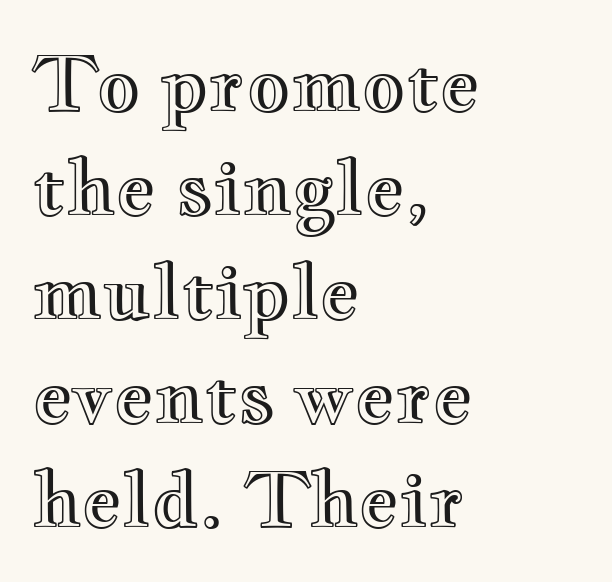
The image shows 76 px wide type, upright; set left-aligned, normal line spacing (1.37x), normal letter spacing, not underlined; a small x-height.
